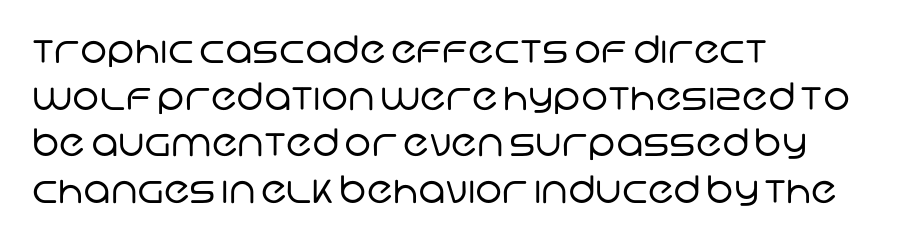
The image shows 38 px regular-weight sans-serif type; set left-aligned, line spacing 1.23x, normal letter spacing, not underlined; low stroke contrast and a large x-height.
